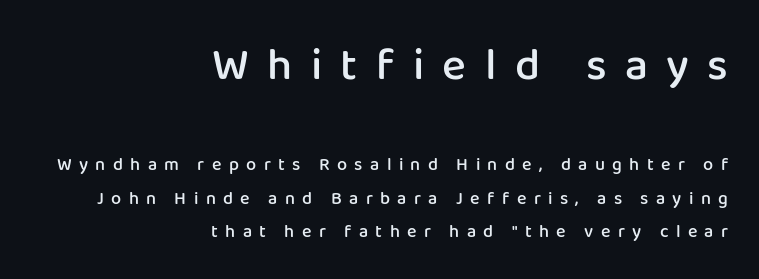
{"serif": "no", "italic": "no", "bold": "semi", "weight": "semibold", "width": "normal", "stroke_contrast": "low", "x_height": "medium", "monospaced": "no", "underline": "no", "align": "right", "line_spacing_ratio": 1.87, "letter_spacing": "wide", "letter_spacing_em": 0.41, "larger_block": "first", "size_ratio": 2.5, "glyph_px": 45}
